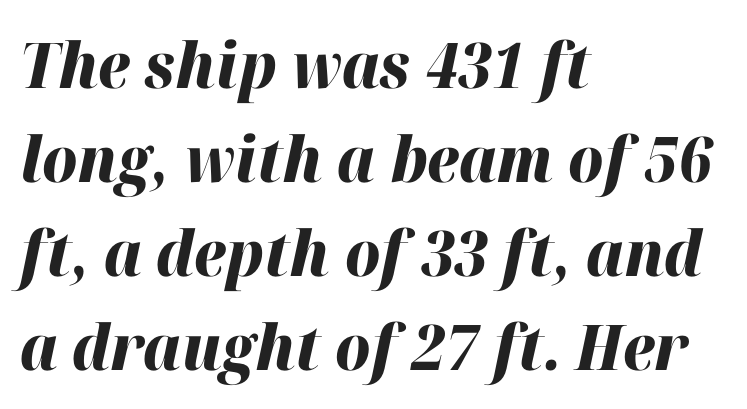
In terms of posture, this sample is oblique. The passage is arranged the way most books set body copy — flush left. The face used here is rendered with its standard letterfit. Notice how descenders clear the ascenders below comfortably — that's standard leading. Spacing verdict: proportional, widths tailored to each character. Underlining? Definitely not there.
